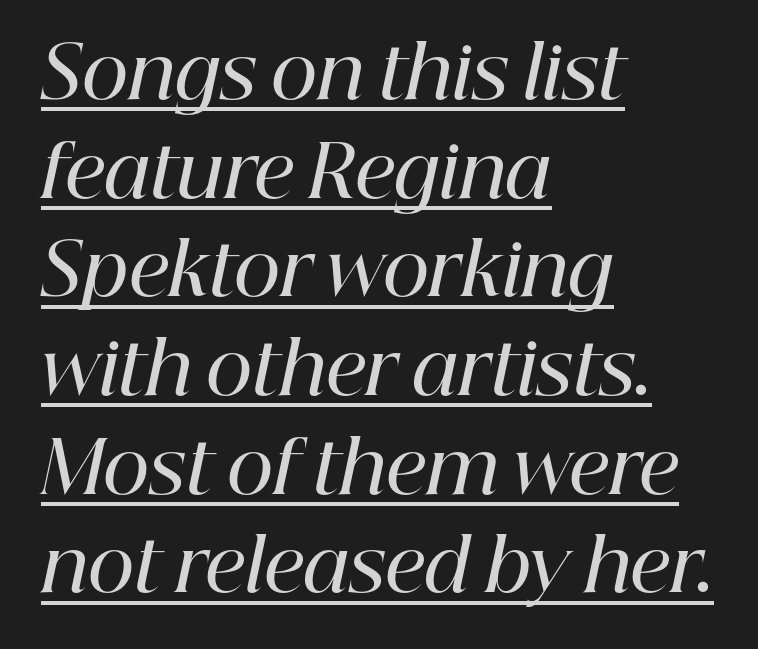
{"serif": "yes", "italic": "yes", "lean": "right", "slant_degrees": 12, "bold": "semi", "weight": "semibold", "width": "normal", "stroke_contrast": "high", "x_height": "medium", "monospaced": "no", "underline": "yes", "align": "left", "line_spacing": "normal", "line_spacing_ratio": 1.37, "letter_spacing": "normal", "letter_spacing_em": 0.0, "glyph_px": 72}
